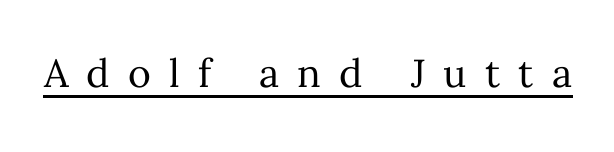
Q: Is the text bold? A: No.
Q: Is the text italic (slanted)? A: No, it is upright.
Q: Is the text underlined? A: Yes.
Q: Is the spacing between letters normal or unusually wide? A: Unusually wide.
Q: Width (condensed, normal, or wide)? A: Normal.
Q: Stroke contrast? A: Medium.
Q: x-height? A: Medium.
Q: Monospaced? A: No.
